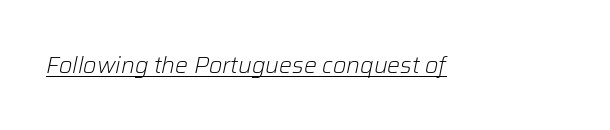
The image shows 23 px text type, italic (leaning right); set normal letter spacing, underlined.
